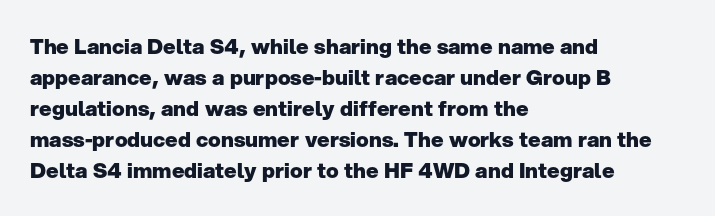
These lines keep a tight, regular rhythm from letter to letter. The typesetting leans heavy: a genuine bold. Line beginnings align vertically; line endings do not. If you drew a line through each stem, it would be perfectly vertical. Letters rest on an invisible, unmarked baseline.
